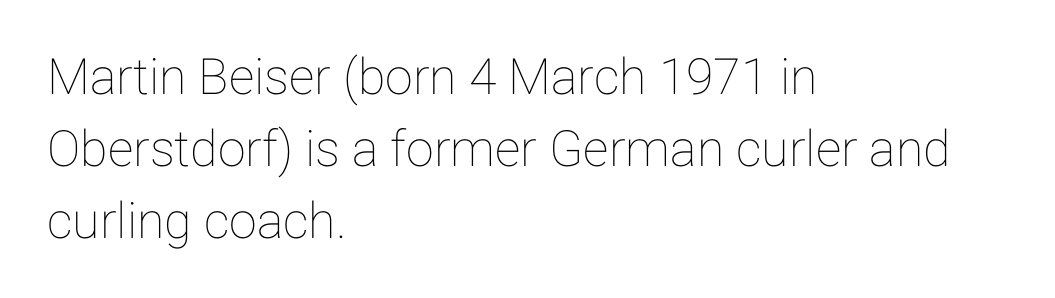
{"italic": "no", "width": "normal", "stroke_contrast": "low", "x_height": "medium", "monospaced": "no", "underline": "no", "align": "left", "line_spacing": "normal", "line_spacing_ratio": 1.44, "letter_spacing": "normal", "letter_spacing_em": 0.0, "glyph_px": 50}
